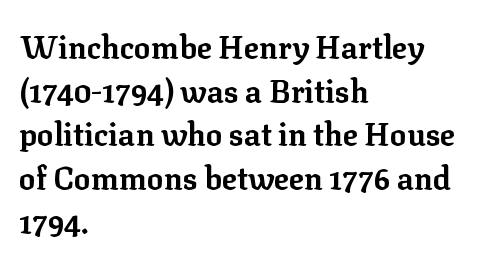
The image shows 31 px bold serif type, upright; set left-aligned, normal line spacing (1.41x), normal letter spacing, not underlined; low stroke contrast and a medium x-height.
